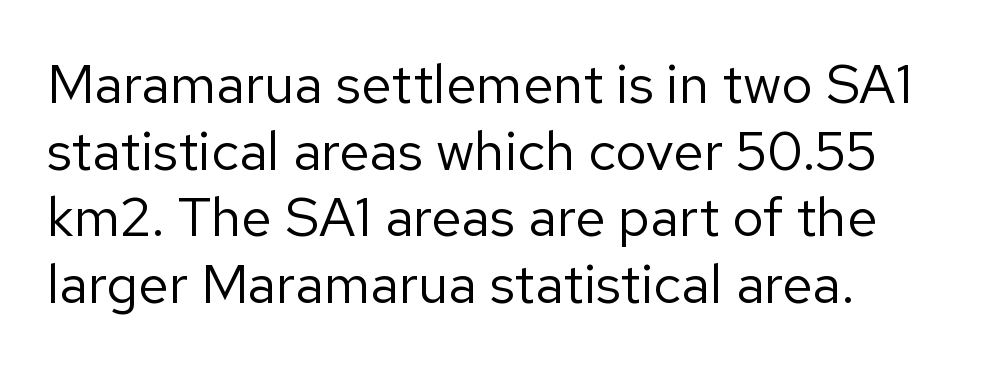
The passage shown is typeset with a sans-serif family. Caption: standard tracking, unaltered. Summary of weight: not heavy and not bold. The letters stand straight up with perfectly vertical stems. Is this a fixed-width face? No — the glyphs have proportional, varying widths. Honestly, there is no underline to notice here at all.
